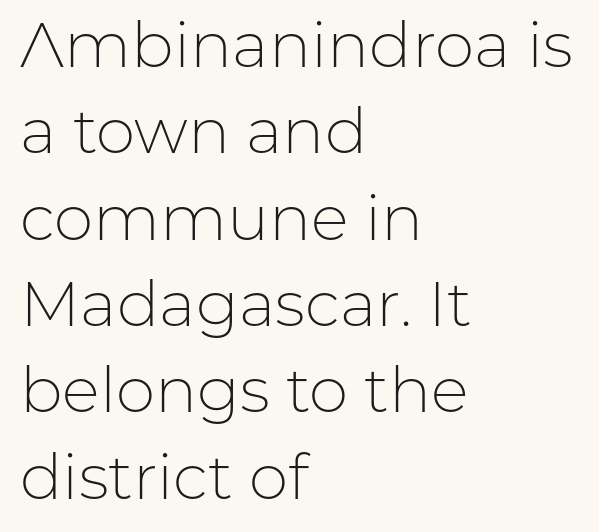
Q: Is the text bold? A: No.
Q: Is the text italic (slanted)? A: No, it is upright.
Q: Is the typeface a serif or a sans-serif typeface? A: Sans-serif.
Q: Is the text underlined? A: No.
Q: How is the paragraph aligned? A: Left-aligned.
Q: Is the spacing between letters normal or unusually wide? A: Normal.
Q: Is the spacing between lines tight, normal or loose? A: Normal.
Q: Width (condensed, normal, or wide)? A: Normal.
Q: Stroke contrast? A: Low.
Q: x-height? A: Medium.
Q: Monospaced? A: No.
